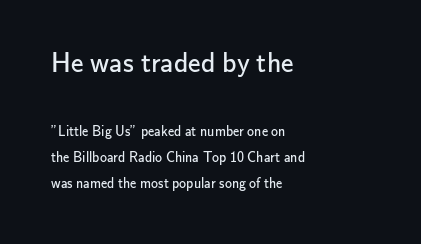
Q: Is the text bold? A: No.
Q: Is the text italic (slanted)? A: No, it is upright.
Q: Is the typeface a serif or a sans-serif typeface? A: Sans-serif.
Q: Is the text underlined? A: No.
Q: How is the paragraph aligned? A: Left-aligned.
Q: Is the spacing between letters normal or unusually wide? A: Normal.
Q: Which block of text is set in a larger size, the first (top) or the second (bottom)? A: The first (top) one.
Q: Width (condensed, normal, or wide)? A: Normal.
Q: Stroke contrast? A: Low.
Q: x-height? A: Small.
Q: Monospaced? A: No.
